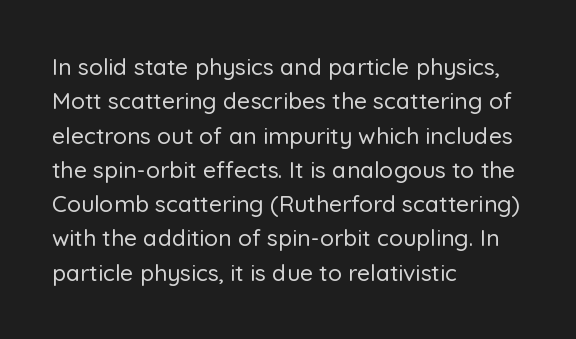
If you drew a ruler down the left edge, every line would touch it. Any mark beneath the type? The region is blank. Vertical spacing — default. It's the straight-up-and-down kind of type.
